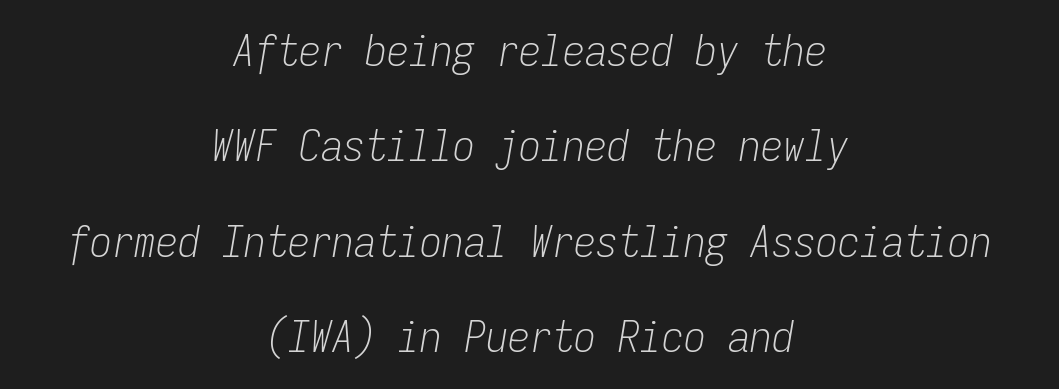
Anything drawn beneath the words? Only blank space. Short and long lines alike share a common midpoint. Letters have the restrained weight of plain body copy at most. The block of text is sparse from top to bottom, with ample space between rows. This sample has the even, mechanical cadence of fixed-width lettering. Italic: yes, the glyphs are oblique.
